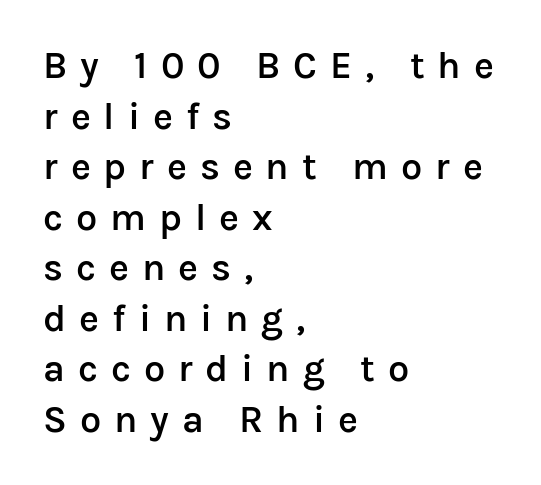
The type is letterspaced generously, with wide tracking. Clear beneath every line of the passage. Emphasis by weight is partial: semibold. Short and long lines alike share a common starting point at left. Proportional: the letters do not fall into vertical columns.
